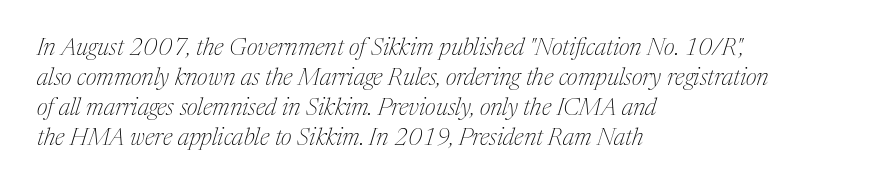
{"italic": "yes", "lean": "right", "slant_degrees": 17, "bold": "no", "underline": "no", "align": "left", "line_spacing": "normal", "line_spacing_ratio": 1.25, "letter_spacing": "normal", "letter_spacing_em": 0.0, "glyph_px": 24}
